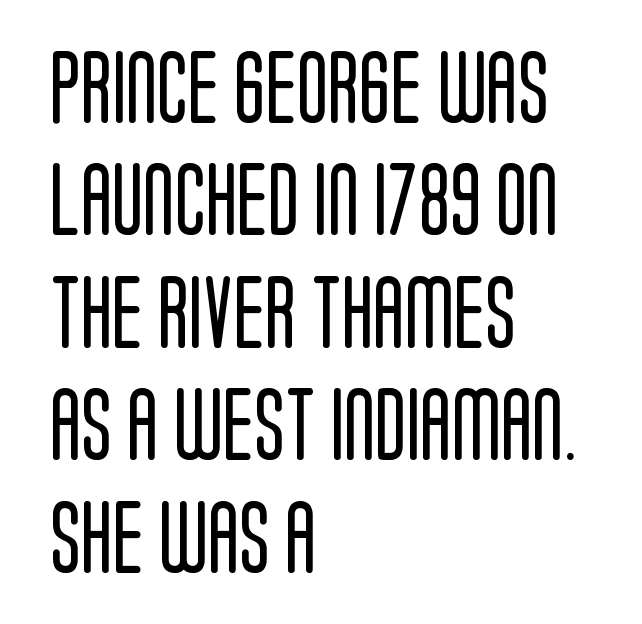
Q: Is the text bold? A: No.
Q: Is the text italic (slanted)? A: No, it is upright.
Q: Is the typeface a serif or a sans-serif typeface? A: Sans-serif.
Q: Is the text underlined? A: No.
Q: How is the paragraph aligned? A: Left-aligned.
Q: Is the spacing between letters normal or unusually wide? A: Normal.
Q: Is the spacing between lines tight, normal or loose? A: Normal.
Q: Width (condensed, normal, or wide)? A: Condensed.
Q: Stroke contrast? A: Low.
Q: x-height? A: Large.
Q: Monospaced? A: No.
